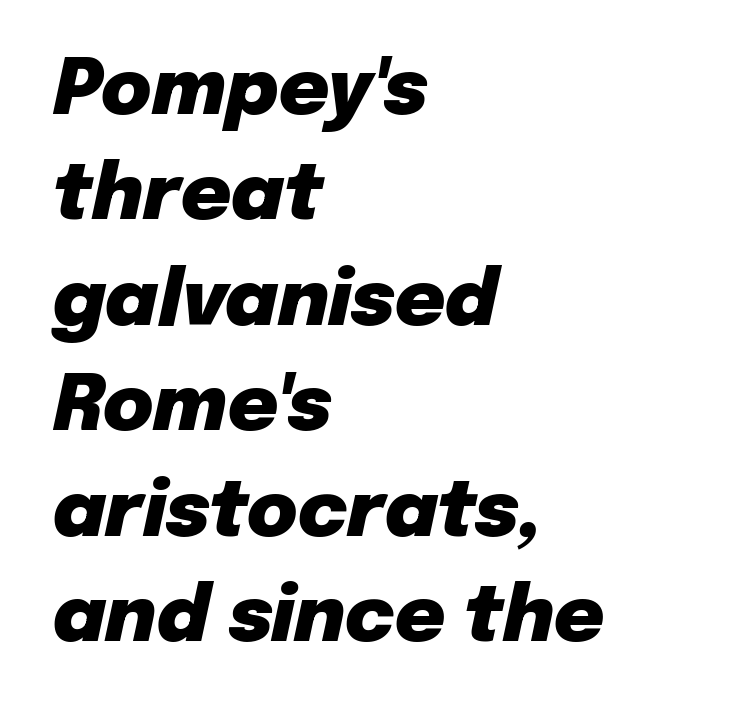
Q: Is the text bold? A: Yes.
Q: Is the text italic (slanted)? A: Yes, it leans right by about 12 degrees.
Q: Is the text underlined? A: No.
Q: How is the paragraph aligned? A: Left-aligned.
Q: Is the spacing between letters normal or unusually wide? A: Normal.
Q: Is the spacing between lines tight, normal or loose? A: Normal.
Q: Width (condensed, normal, or wide)? A: Normal.
Q: Stroke contrast? A: Low.
Q: x-height? A: Medium.
Q: Monospaced? A: No.
